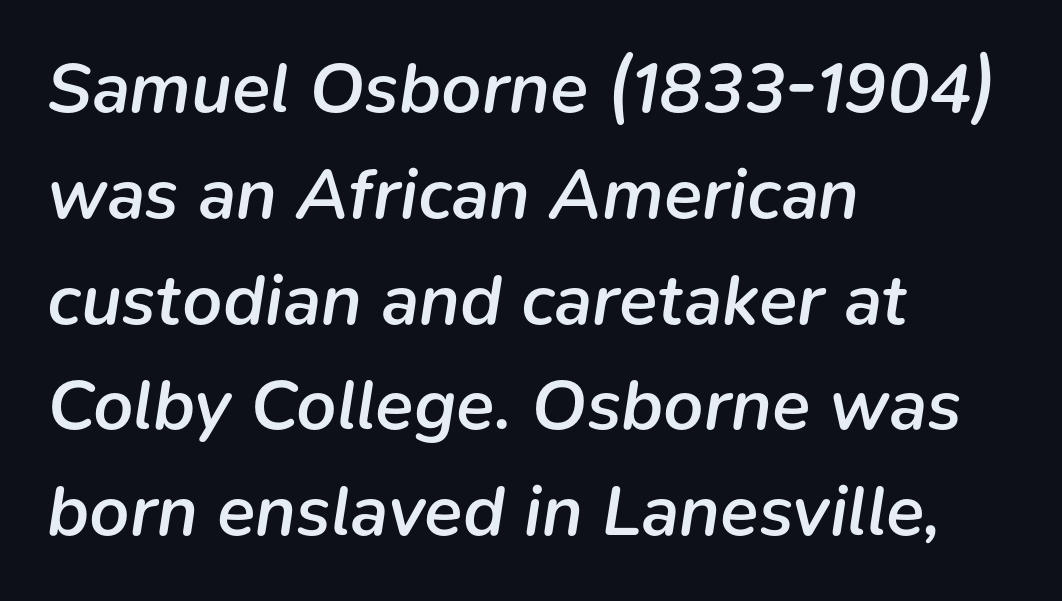
The image shows 71 px semibold type, italic (leaning right); set left-aligned, normal line spacing (1.49x), normal letter spacing, not underlined; low stroke contrast and a medium x-height.
